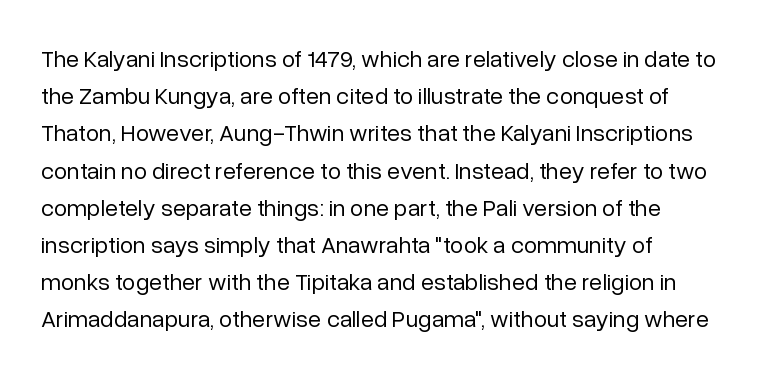
{"italic": "no", "bold": "no", "underline": "no", "line_spacing": "normal", "line_spacing_ratio": 1.55, "letter_spacing": "normal", "letter_spacing_em": 0.0, "glyph_px": 24}
